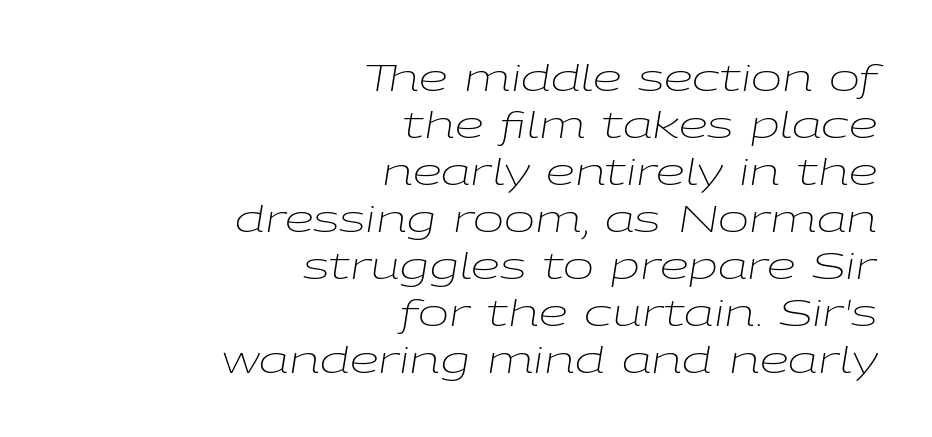
Q: Is the text bold? A: No.
Q: Is the text italic (slanted)? A: Yes, it leans right by about 9 degrees.
Q: Is the text underlined? A: No.
Q: How is the paragraph aligned? A: Right-aligned.
Q: Is the spacing between letters normal or unusually wide? A: Normal.
Q: Is the spacing between lines tight, normal or loose? A: Normal.
Q: Width (condensed, normal, or wide)? A: Wide.
Q: Stroke contrast? A: Low.
Q: x-height? A: Medium.
Q: Monospaced? A: No.
